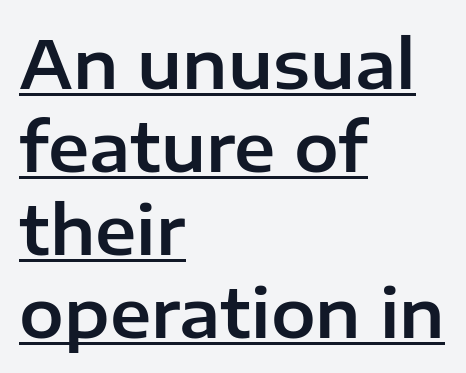
The typography opts for an upright posture over an oblique one. The text was rendered using a sans face with plain stroke endings. Notice how the passage keeps a crisp vertical edge on the left only. Honestly, the letter spacing is just normal — you wouldn't notice it. Think of a printed novel: that variable character pitch is what you see here. Quick note: underline on.
